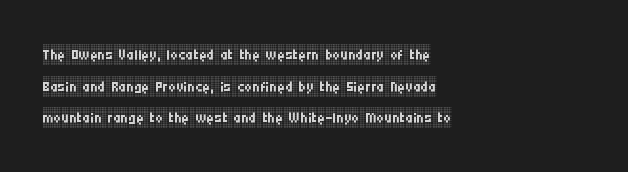
The image shows 21 px text type, upright; set left-aligned, normal line spacing (1.51x), normal letter spacing, not underlined.
